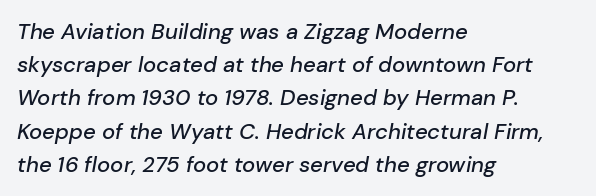
Q: Is the text italic (slanted)? A: Yes, it leans right by about 10 degrees.
Q: Is the text underlined? A: No.
Q: How is the paragraph aligned? A: Left-aligned.
Q: Is the spacing between letters normal or unusually wide? A: Normal.
Q: Is the spacing between lines tight, normal or loose? A: Normal.
